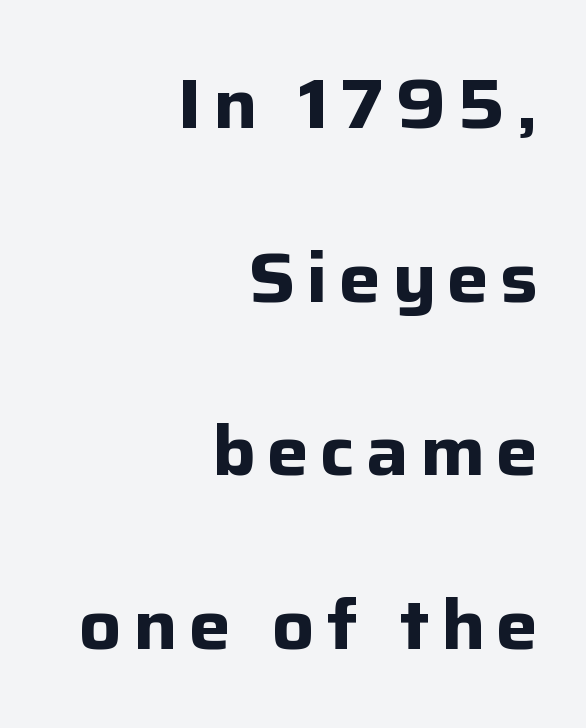
The image shows 70 px bold sans-serif type, upright; set right-aligned, loose line spacing (2.48x), not underlined; low stroke contrast and a medium x-height.
